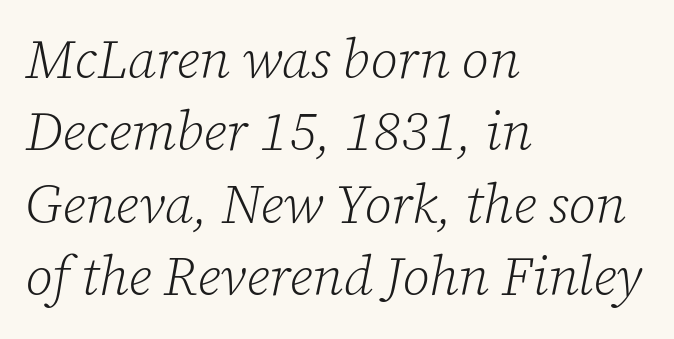
The line texture is even and compact thanks to regular tracking. Each row of text sits above clean, open space. Weight class: somewhere from thin through regular. When letters slant like this, we call the style italic. The lines in this sample share a left origin and differ only in where they stop. Is there much room between lines? A standard amount, neither cramped nor airy.
